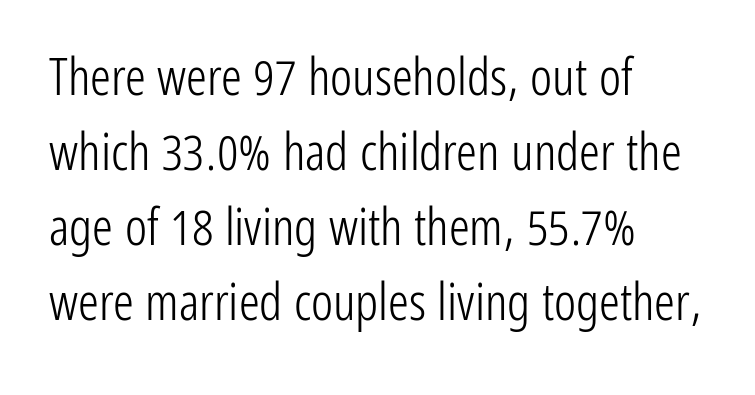
Q: Is the text bold? A: No.
Q: Is the text italic (slanted)? A: No, it is upright.
Q: Is the typeface a serif or a sans-serif typeface? A: Sans-serif.
Q: Is the text underlined? A: No.
Q: How is the paragraph aligned? A: Left-aligned.
Q: Is the spacing between letters normal or unusually wide? A: Normal.
Q: Is the spacing between lines tight, normal or loose? A: Normal.
Q: Width (condensed, normal, or wide)? A: Condensed.
Q: Stroke contrast? A: Low.
Q: x-height? A: Medium.
Q: Monospaced? A: No.
